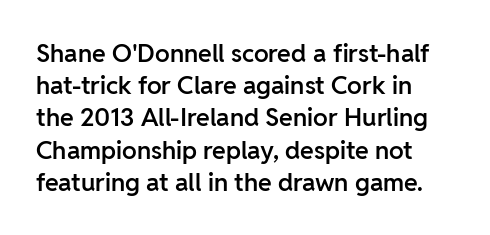
The image shows 25 px text type, upright; set left-aligned, normal line spacing (1.29x), normal letter spacing, not underlined.
